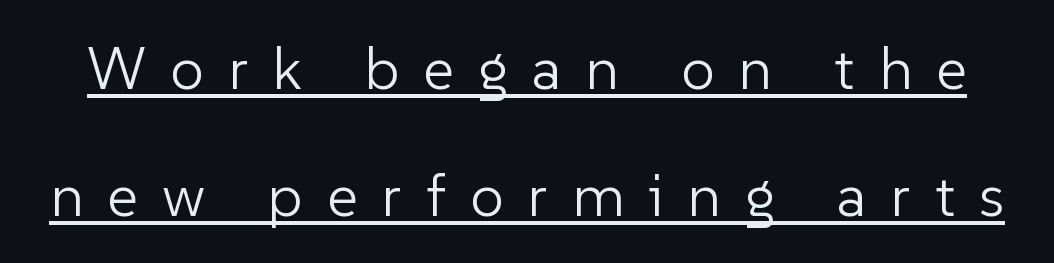
The image shows 60 px light sans-serif type, upright; set loose line spacing (2.11x), unusually wide letter spacing (+0.4 em), underlined; low stroke contrast and a medium x-height.
